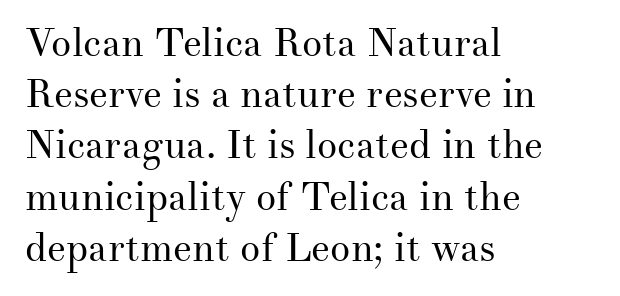
Weight class: somewhere from thin through regular. The font's upright variant was chosen for this text. Evenly set lines give the paragraph a standard silhouette. Letter spacing: default. What kind of face is this? One with serifs.
